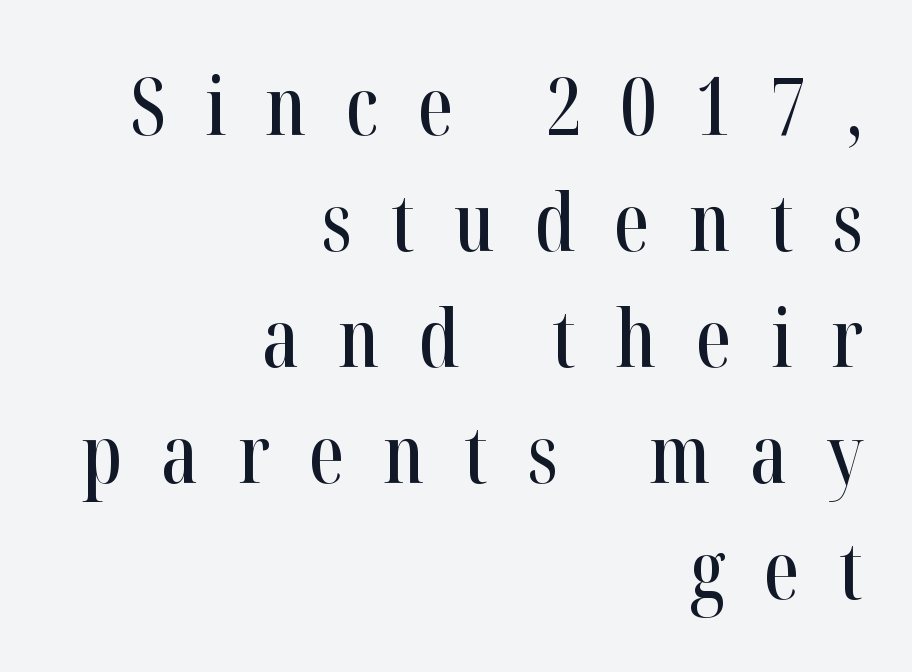
The image shows 80 px condensed serif type, upright; set right-aligned, normal line spacing (1.45x), unusually wide letter spacing (+0.49 em), not underlined; high stroke contrast and a medium x-height.
